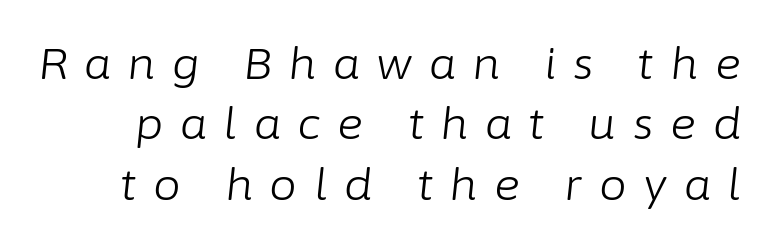
Q: Is the text bold? A: No.
Q: Is the text italic (slanted)? A: Yes, it leans right by about 6 degrees.
Q: Is the text underlined? A: No.
Q: Is the spacing between letters normal or unusually wide? A: Unusually wide.
Q: Is the spacing between lines tight, normal or loose? A: Normal.
Q: Width (condensed, normal, or wide)? A: Normal.
Q: Stroke contrast? A: Low.
Q: x-height? A: Medium.
Q: Monospaced? A: No.
